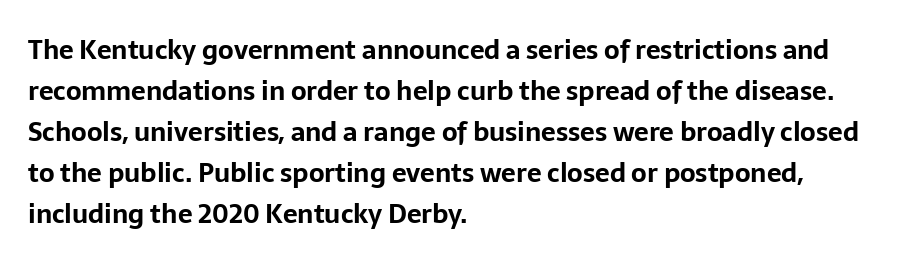
The image shows 26 px bold type, upright; set left-aligned, normal line spacing (1.58x), normal letter spacing, not underlined.
